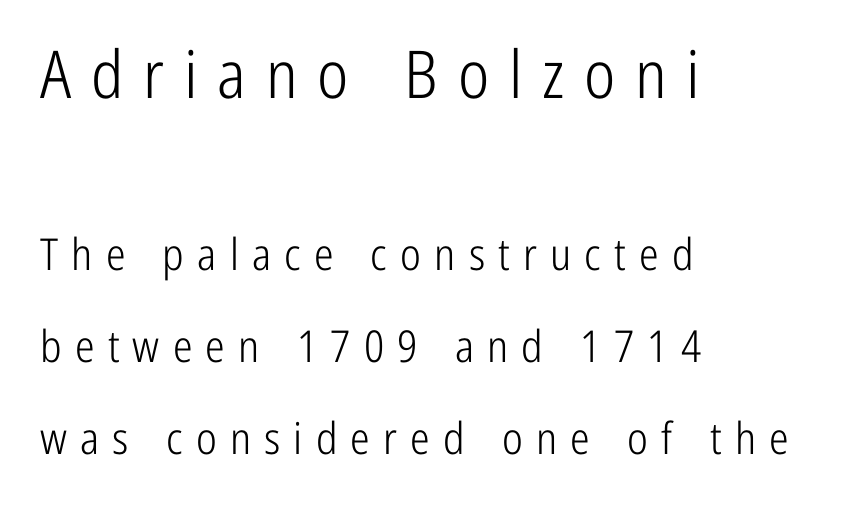
Characters follow at a spacing far wider than the type designer built in. The face used here appears at its bigger size in the upper chunk. Letters rest on an invisible, unmarked baseline. Reading down the block, your eye returns to a fixed left position each line. The rendering uses natural spacing where letterforms have individual widths.
